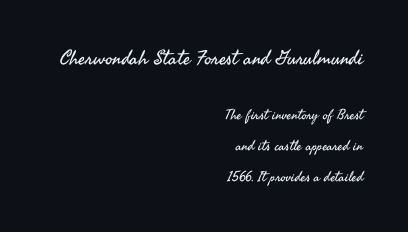
{"bold": "no", "underline": "no", "align": "right", "line_spacing": "loose", "line_spacing_ratio": 2.2, "letter_spacing": "normal", "letter_spacing_em": 0.0, "larger_block": "first", "size_ratio": 1.43, "glyph_px": 20}
